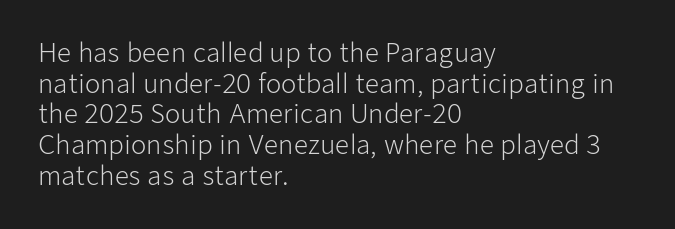
The letters look calm and open, with moderate or lighter stems. Descenders are the only things crossing below the line. Left-aligned paragraph, ragged on the right. Short note: letters normally spaced.
